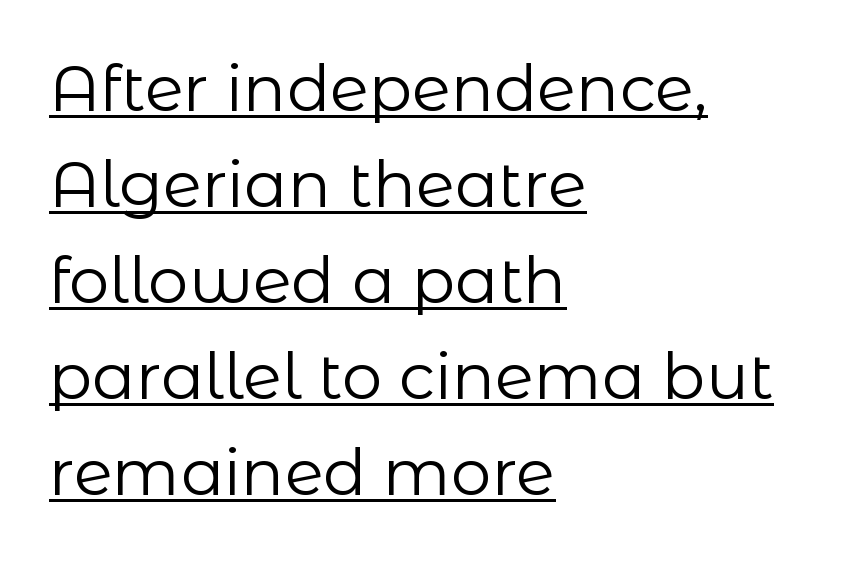
The image shows 64 px regular-weight sans-serif type, upright; set left-aligned, normal line spacing (1.5x), normal letter spacing, underlined; low stroke contrast and a medium x-height.
